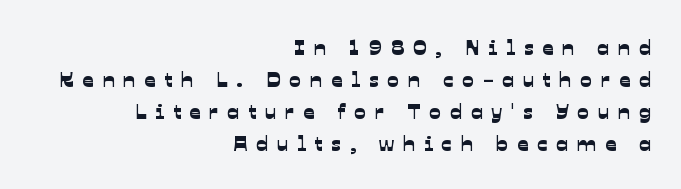
{"underline": "no", "align": "right", "line_spacing": "normal", "line_spacing_ratio": 1.46, "letter_spacing": "wide", "letter_spacing_em": 0.4, "glyph_px": 22}
